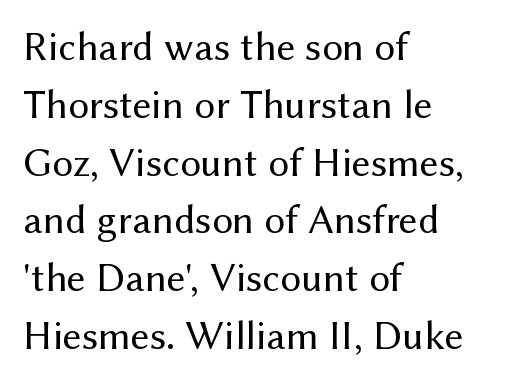
Q: Is the text bold? A: No.
Q: Is the text italic (slanted)? A: No, it is upright.
Q: Is the typeface a serif or a sans-serif typeface? A: Sans-serif.
Q: Is the text underlined? A: No.
Q: How is the paragraph aligned? A: Left-aligned.
Q: Is the spacing between letters normal or unusually wide? A: Normal.
Q: Is the spacing between lines tight, normal or loose? A: Normal.
Q: Width (condensed, normal, or wide)? A: Normal.
Q: Stroke contrast? A: Medium.
Q: x-height? A: Medium.
Q: Monospaced? A: No.
